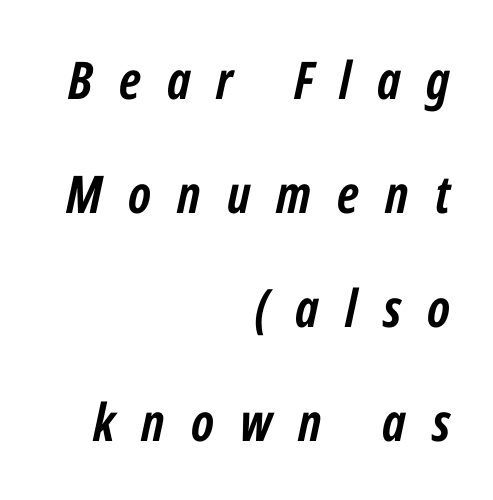
The image shows 52 px semibold, condensed type, italic (leaning right); set right-aligned, loose line spacing (2.19x), unusually wide letter spacing (+0.5 em), not underlined; low stroke contrast and a medium x-height.
